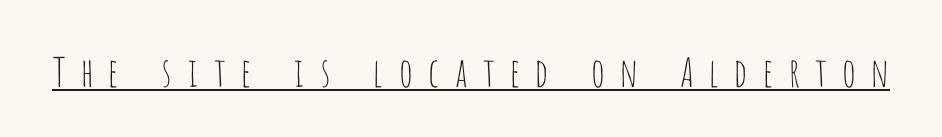
Think of a printed novel: that variable character pitch is what you see here. A roman cut, with each character standing at attention. The letters look calm and open, with moderate or lighter stems. The passage shown has open, widely tracked lettering throughout. Emphasis is given by a line drawn under the lettering.
